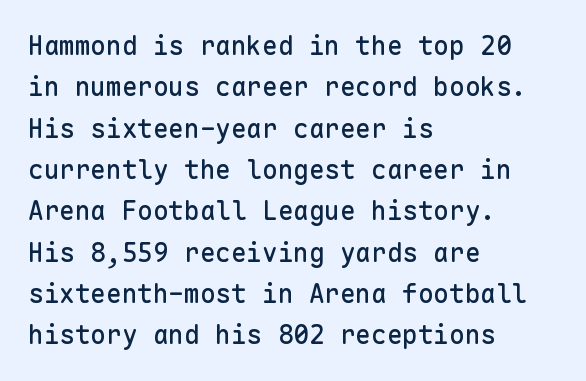
Q: Is the text italic (slanted)? A: No, it is upright.
Q: Is the text underlined? A: No.
Q: How is the paragraph aligned? A: Left-aligned.
Q: Is the spacing between letters normal or unusually wide? A: Normal.
Q: Is the spacing between lines tight, normal or loose? A: Normal.
